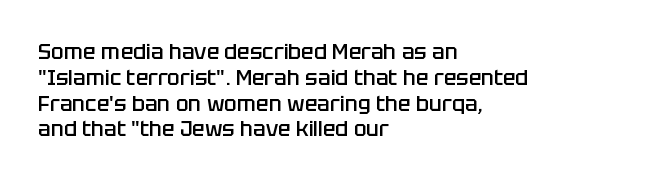
The image shows 21 px text type, upright; set left-aligned, line spacing 1.23x, normal letter spacing, not underlined.
